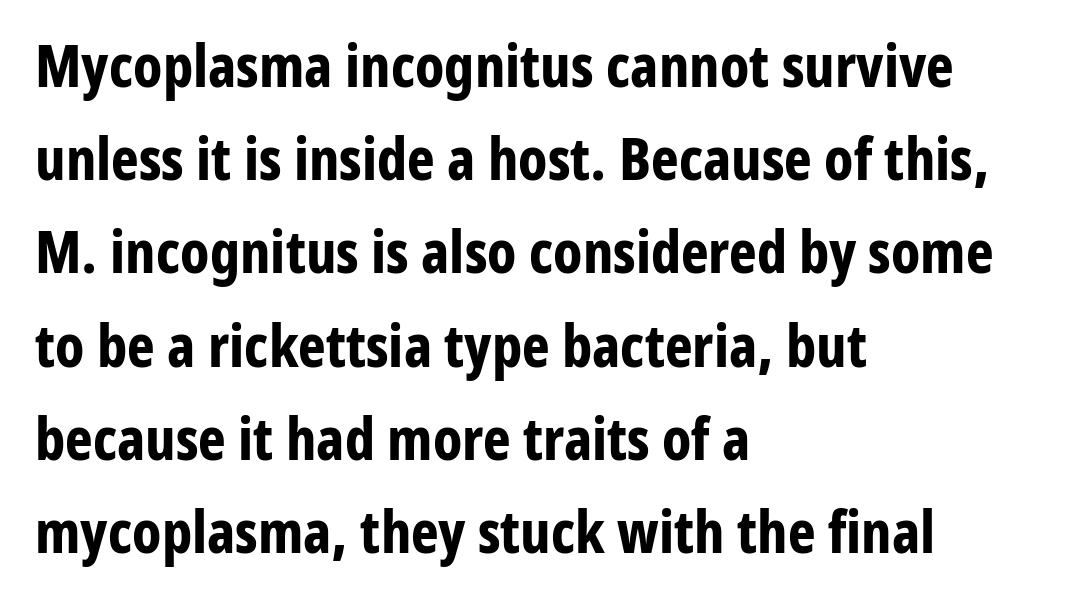
Q: Is the text bold? A: Yes.
Q: Is the text italic (slanted)? A: No, it is upright.
Q: Is the typeface a serif or a sans-serif typeface? A: Sans-serif.
Q: Is the text underlined? A: No.
Q: How is the paragraph aligned? A: Left-aligned.
Q: Is the spacing between letters normal or unusually wide? A: Normal.
Q: Is the spacing between lines tight, normal or loose? A: Normal.
Q: Width (condensed, normal, or wide)? A: Condensed.
Q: Stroke contrast? A: Low.
Q: x-height? A: Medium.
Q: Monospaced? A: No.
